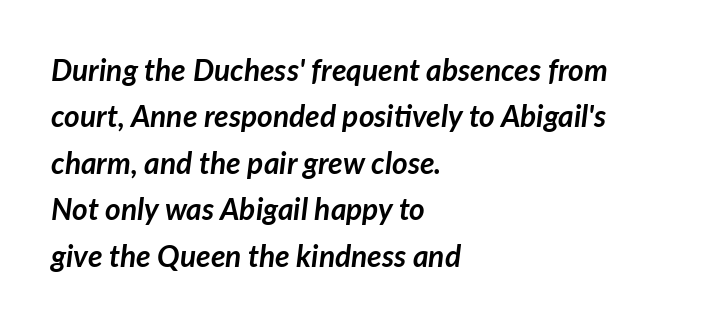
The image shows 30 px semibold type, italic (leaning right); set left-aligned, normal line spacing (1.55x), normal letter spacing, not underlined; low stroke contrast and a medium x-height.
